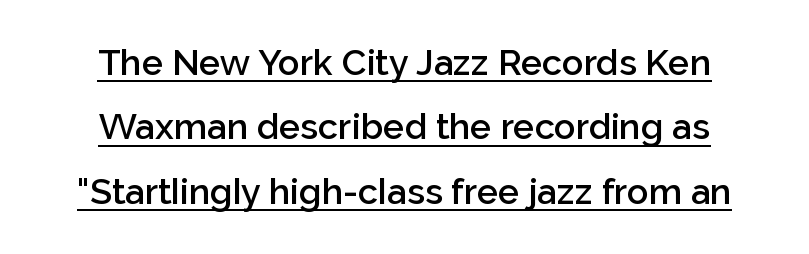
The face used here appears with an underline applied. A typesetter would label this face a sans. A typesetter would call this proportional, since set widths differ per character. The paragraph shown floats in the horizontal middle.
